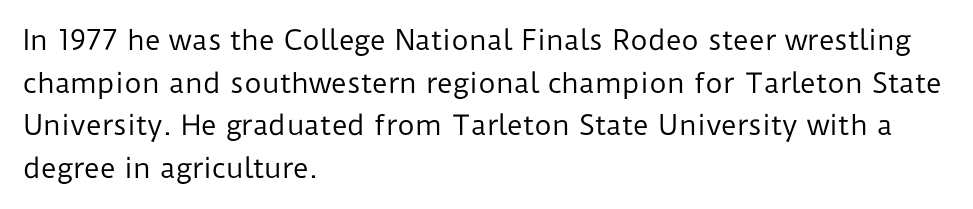
The image shows 27 px text type, upright; set left-aligned, normal line spacing (1.58x), normal letter spacing, not underlined.
